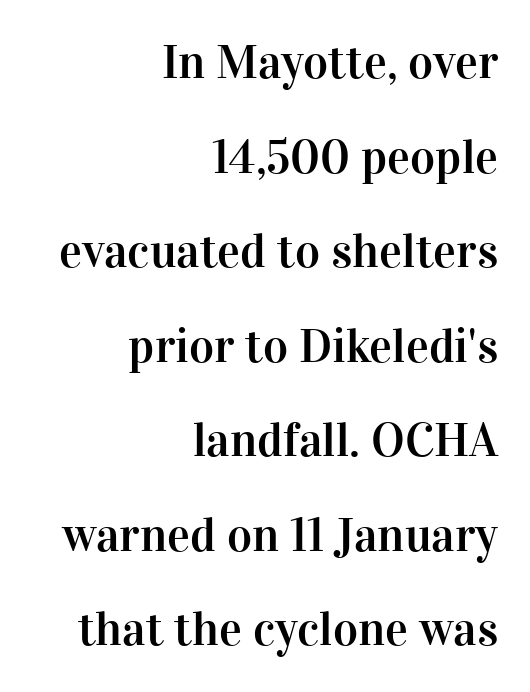
{"serif": "yes", "italic": "no", "width": "normal", "stroke_contrast": "high", "x_height": "medium", "monospaced": "no", "underline": "no", "align": "right", "line_spacing": "loose", "line_spacing_ratio": 1.97, "letter_spacing": "normal", "letter_spacing_em": 0.0, "glyph_px": 48}
